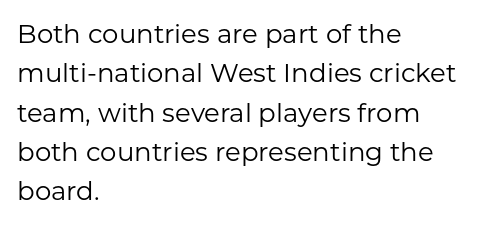
The image shows 26 px text type, upright; set left-aligned, normal line spacing (1.51x), normal letter spacing, not underlined.
